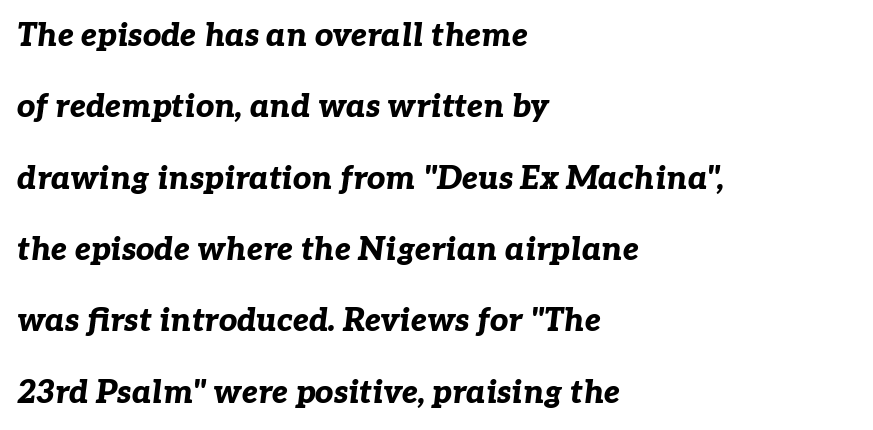
{"italic": "yes", "lean": "right", "slant_degrees": 7, "bold": "yes", "weight": "bold", "width": "normal", "stroke_contrast": "low", "x_height": "medium", "monospaced": "no", "underline": "no", "align": "left", "line_spacing": "loose", "line_spacing_ratio": 2.23, "letter_spacing": "normal", "letter_spacing_em": 0.0, "glyph_px": 32}
